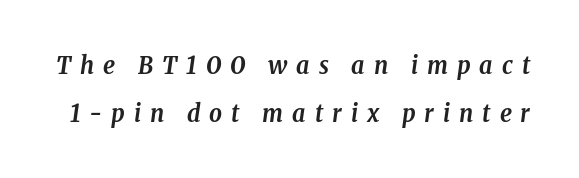
{"italic": "yes", "lean": "right", "slant_degrees": 8, "bold": "yes", "underline": "no", "line_spacing": "loose", "line_spacing_ratio": 1.92, "letter_spacing": "wide", "letter_spacing_em": 0.36, "glyph_px": 25}
